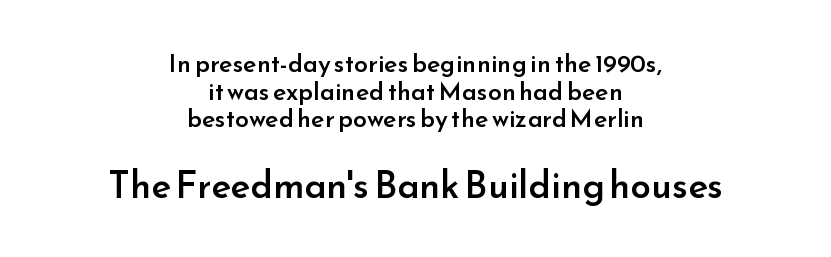
{"serif": "no", "italic": "no", "bold": "semi", "weight": "semibold", "width": "normal", "stroke_contrast": "low", "x_height": "small", "monospaced": "no", "underline": "no", "align": "center", "line_spacing": "tight", "line_spacing_ratio": 1.11, "letter_spacing": "normal", "letter_spacing_em": 0.0, "larger_block": "second", "size_ratio": 1.48, "glyph_px": 37}
